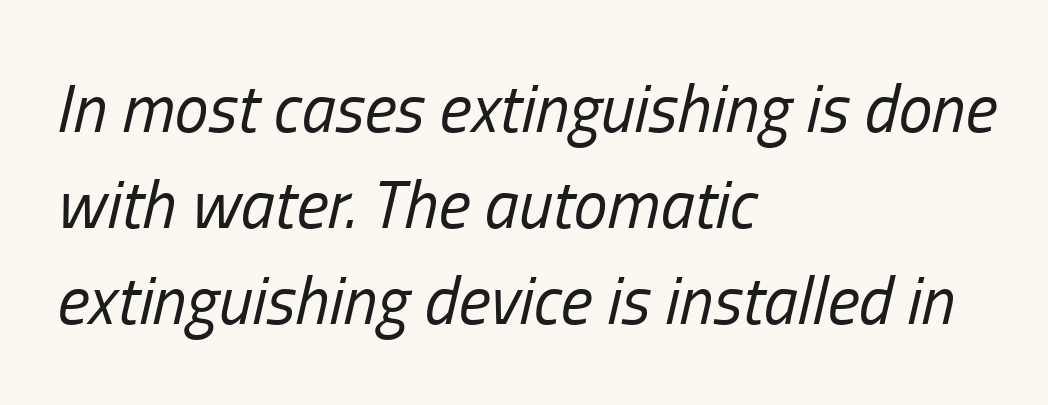
Q: Is the text bold? A: No.
Q: Is the text italic (slanted)? A: Yes, it leans right by about 13 degrees.
Q: Is the text underlined? A: No.
Q: How is the paragraph aligned? A: Left-aligned.
Q: Is the spacing between letters normal or unusually wide? A: Normal.
Q: Is the spacing between lines tight, normal or loose? A: Normal.
Q: Width (condensed, normal, or wide)? A: Condensed.
Q: Stroke contrast? A: Low.
Q: x-height? A: Medium.
Q: Monospaced? A: No.
